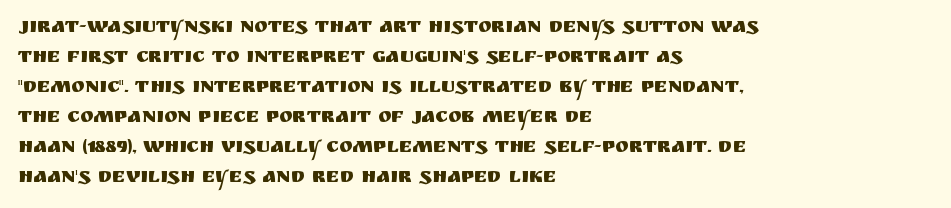
Q: Is the text italic (slanted)? A: No, it is upright.
Q: Is the text underlined? A: No.
Q: How is the paragraph aligned? A: Left-aligned.
Q: Is the spacing between letters normal or unusually wide? A: Normal.
Q: Is the spacing between lines tight, normal or loose? A: Normal.
